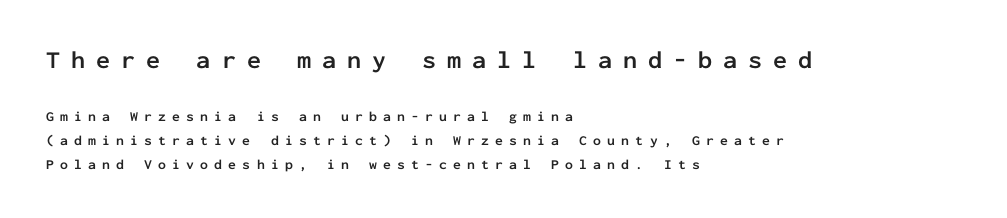
Leftover space on each line is placed entirely after the last word. This is roman type, the default non-slanted kind. Successive baselines arrive at the customary interval. This layout puts the oversized block above and the modest block below. Caption: expanded tracking, letters set apart.
